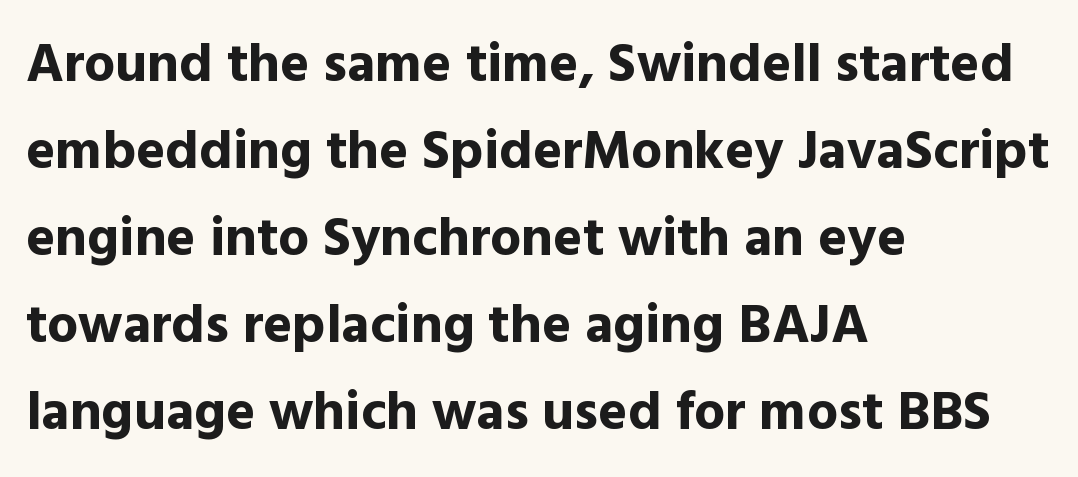
{"serif": "no", "italic": "no", "bold": "yes", "weight": "bold", "width": "normal", "x_height": "medium", "monospaced": "no", "underline": "no", "align": "left", "line_spacing": "normal", "line_spacing_ratio": 1.58, "letter_spacing": "normal", "letter_spacing_em": 0.0, "glyph_px": 55}
